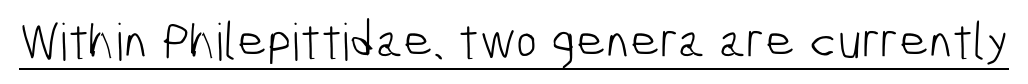
Q: Is the text bold? A: No.
Q: Is the typeface a serif or a sans-serif typeface? A: Sans-serif.
Q: Is the text underlined? A: Yes.
Q: Is the spacing between letters normal or unusually wide? A: Normal.
Q: Width (condensed, normal, or wide)? A: Condensed.
Q: Stroke contrast? A: Low.
Q: x-height? A: Medium.
Q: Monospaced? A: No.
